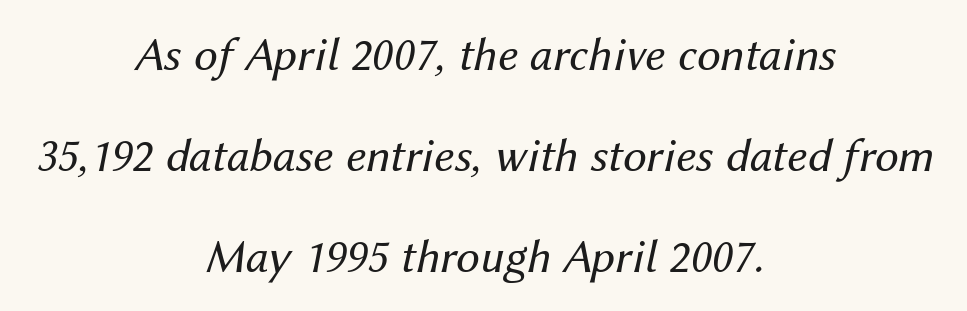
Slanted lettering throughout. This sample is center-justified, so both line endings float freely. Interline gaps are noticeably wide in this sample. These lines keep a tight, regular rhythm from letter to letter.
